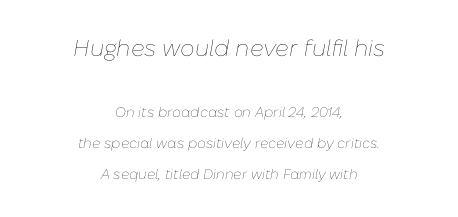
{"italic": "yes", "lean": "right", "slant_degrees": 10, "bold": "no", "underline": "no", "align": "center", "line_spacing": "loose", "line_spacing_ratio": 2.2, "letter_spacing": "normal", "letter_spacing_em": 0.0, "larger_block": "first", "size_ratio": 1.64, "glyph_px": 23}
